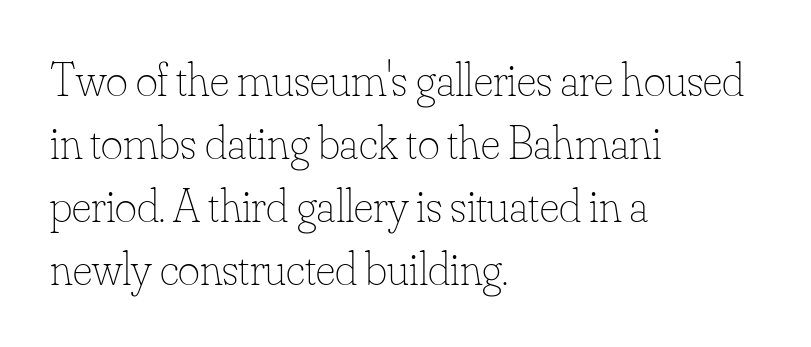
{"italic": "no", "bold": "no", "weight": "thin", "width": "normal", "stroke_contrast": "low", "x_height": "small", "monospaced": "no", "underline": "no", "align": "left", "line_spacing": "normal", "line_spacing_ratio": 1.34, "letter_spacing": "normal", "letter_spacing_em": 0.0, "glyph_px": 47}
